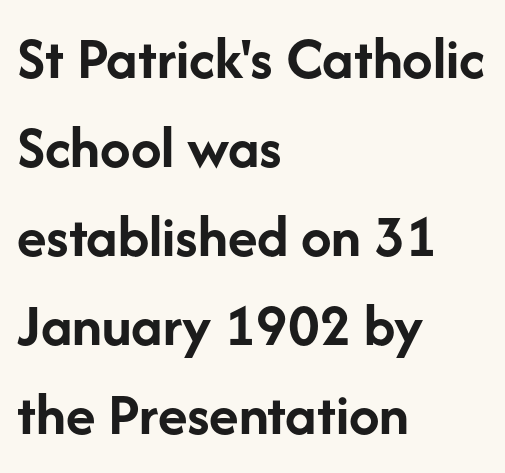
{"serif": "no", "italic": "no", "bold": "yes", "weight": "semibold", "width": "normal", "stroke_contrast": "low", "x_height": "medium", "monospaced": "no", "underline": "no", "align": "left", "line_spacing": "normal", "line_spacing_ratio": 1.46, "letter_spacing": "normal", "letter_spacing_em": 0.0, "glyph_px": 61}
